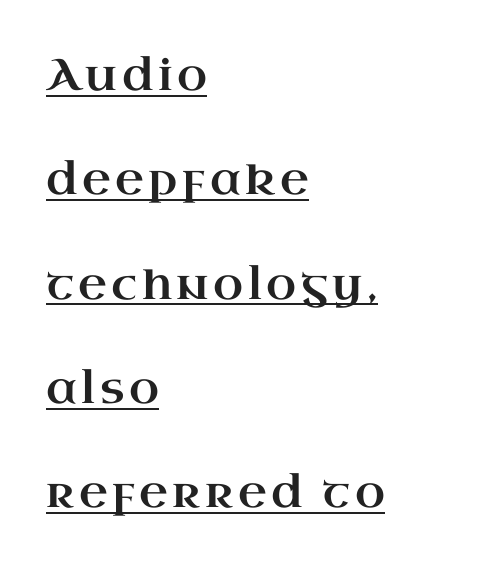
Q: Is the text italic (slanted)? A: No, it is upright.
Q: Is the typeface a serif or a sans-serif typeface? A: Serif.
Q: Is the text underlined? A: Yes.
Q: How is the paragraph aligned? A: Left-aligned.
Q: Is the spacing between lines tight, normal or loose? A: Loose.
Q: Width (condensed, normal, or wide)? A: Wide.
Q: Stroke contrast? A: High.
Q: x-height? A: Small.
Q: Monospaced? A: No.
